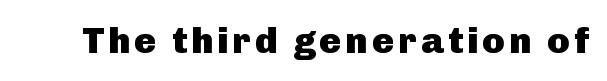
{"serif": "no", "italic": "no", "bold": "yes", "weight": "heavy", "width": "normal", "stroke_contrast": "low", "x_height": "medium", "monospaced": "no", "underline": "no", "glyph_px": 37}
